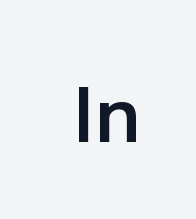
{"serif": "no", "italic": "no", "bold": "semi", "weight": "semibold", "width": "normal", "stroke_contrast": "low", "x_height": "medium", "monospaced": "no", "underline": "no", "letter_spacing": "normal", "letter_spacing_em": 0.0, "glyph_px": 75}
